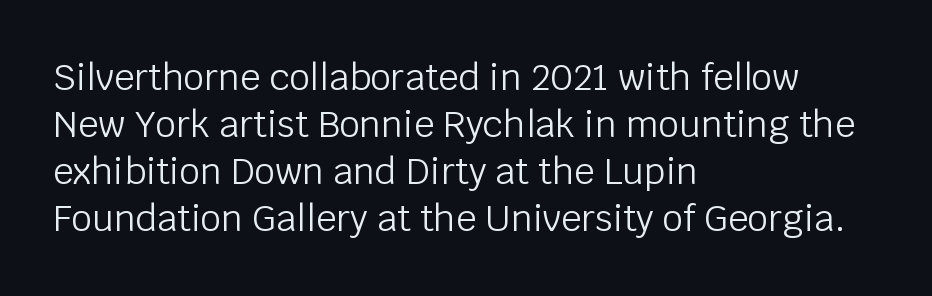
Is this a heavy cut? Hardly; it is regular or lighter. The axis of the letterforms is exactly vertical. The passage shown stacks its lines at a standard gap. This rendering uses left alignment, leaving the right contour irregular.
